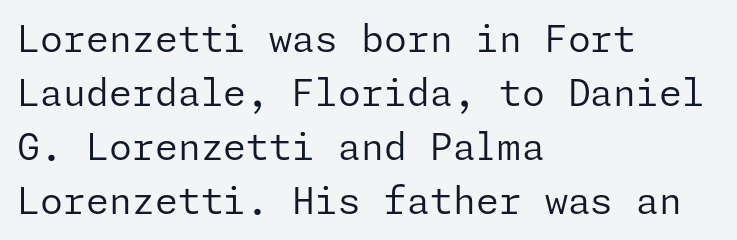
Q: Is the text bold? A: No.
Q: Is the text italic (slanted)? A: No, it is upright.
Q: Is the typeface a serif or a sans-serif typeface? A: Sans-serif.
Q: Is the text underlined? A: No.
Q: How is the paragraph aligned? A: Left-aligned.
Q: Is the spacing between letters normal or unusually wide? A: Normal.
Q: Is the spacing between lines tight, normal or loose? A: Normal.
Q: Width (condensed, normal, or wide)? A: Normal.
Q: Stroke contrast? A: Low.
Q: x-height? A: Medium.
